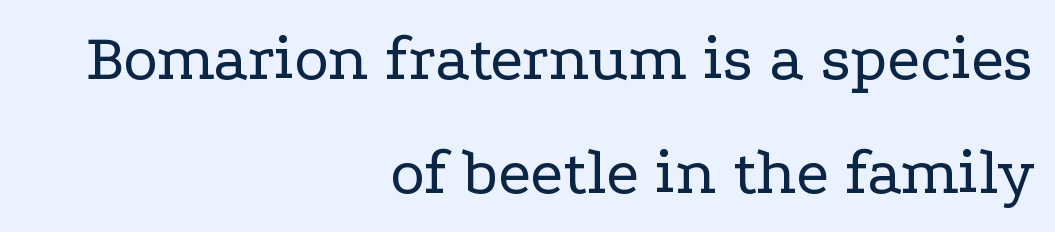
Short note: letters normally spaced. The rendering anchors every line to the right-hand side. Bold? No — there's no thickening of the strokes. The font's upright variant was chosen for this text.
